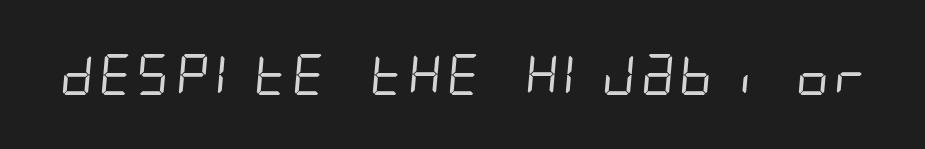
Words float on clear page, feet unadorned. Nothing heavy about these letters — not bold at all. Look at the tracking — it's just the regular setting, nothing added. Font category for this specimen: sans-serif.
